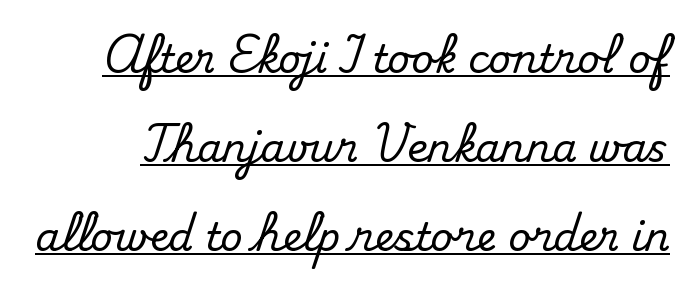
Q: Is the text italic (slanted)? A: Yes.
Q: Is the typeface a serif or a sans-serif typeface? A: Serif.
Q: Is the text underlined? A: Yes.
Q: Is the spacing between letters normal or unusually wide? A: Normal.
Q: Is the spacing between lines tight, normal or loose? A: Loose.
Q: Width (condensed, normal, or wide)? A: Normal.
Q: Stroke contrast? A: Medium.
Q: x-height? A: Small.
Q: Monospaced? A: No.
